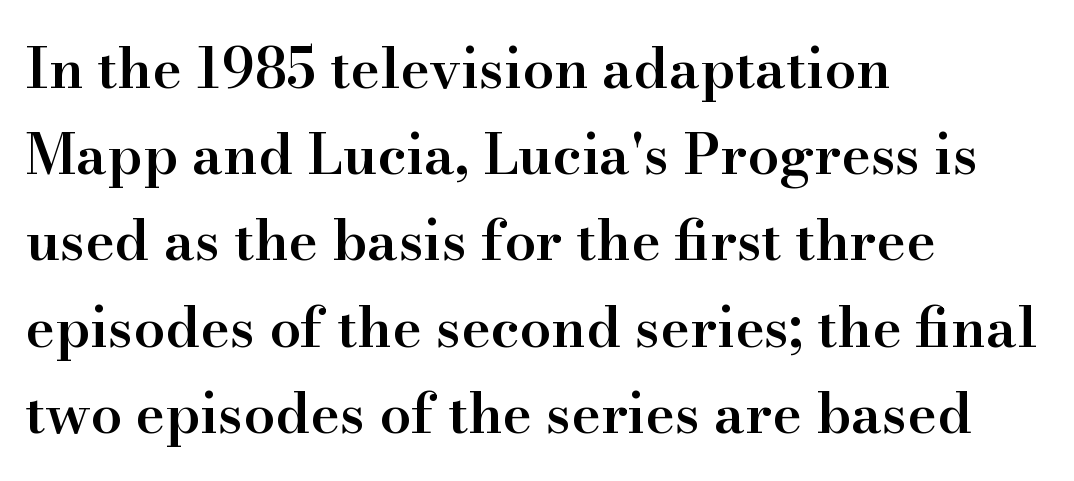
The image shows 56 px semibold serif type, upright; set left-aligned, normal line spacing (1.54x), normal letter spacing, not underlined; high stroke contrast and a small x-height.
